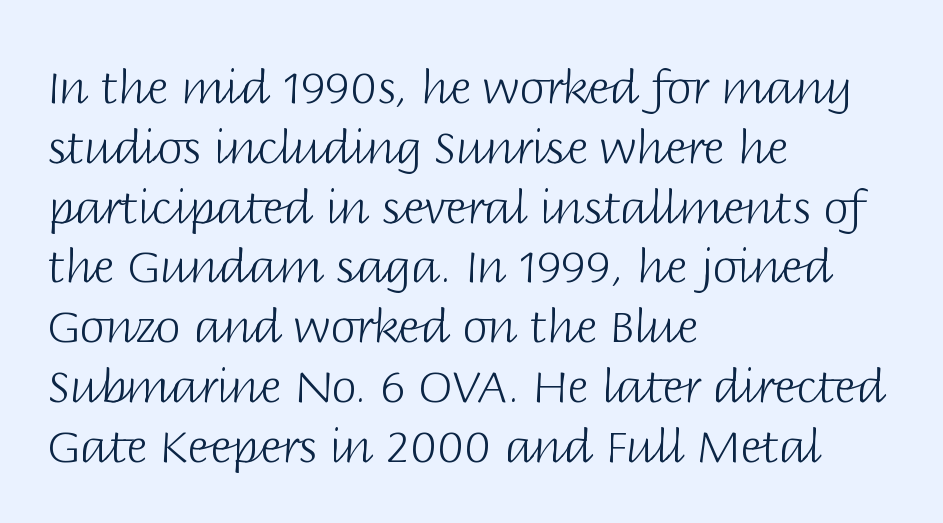
A typesetter would call this proportional, since set widths differ per character. A typesetter would call this zero additional tracking. The lettering stays uniformly vertical, giving the passage a roman look. This sample uses a sans-serif face. Compared with typical paragraphs, the rows here are spaced about the same.
